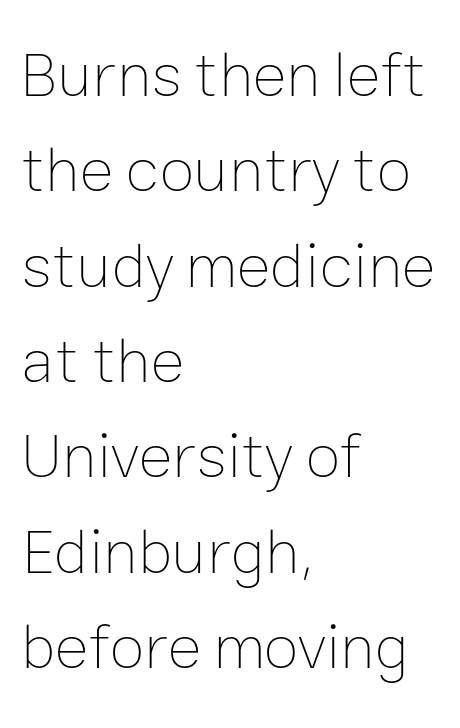
Each letter keeps its own natural width here, so spacing adapts to shape. The face looks like a standard text weight, possibly lighter. The leading is moderate, giving the passage an even texture. Notice how the stems are strictly vertical — no italics here.
